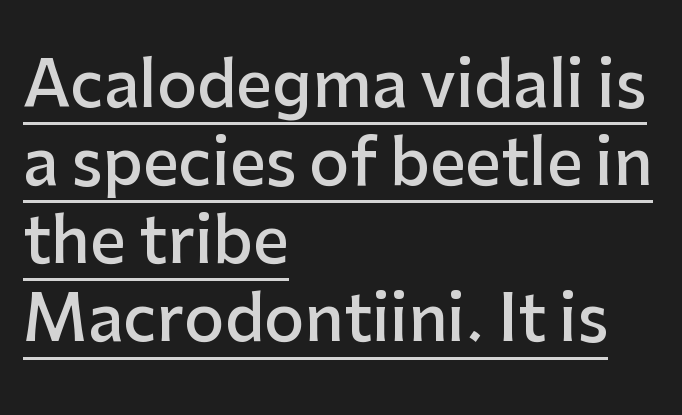
Caption: multi-line text, flush left, ragged right. Beneath each row of characters lies a ruled line. Is this a fixed-width face? No — the glyphs have proportional, varying widths. Is the type bold? Partly — it's a semibold, heavier than regular but not fully bold. The letters sit at their default tracking, neither squeezed nor spread. The letters stand straight up with perfectly vertical stems.
